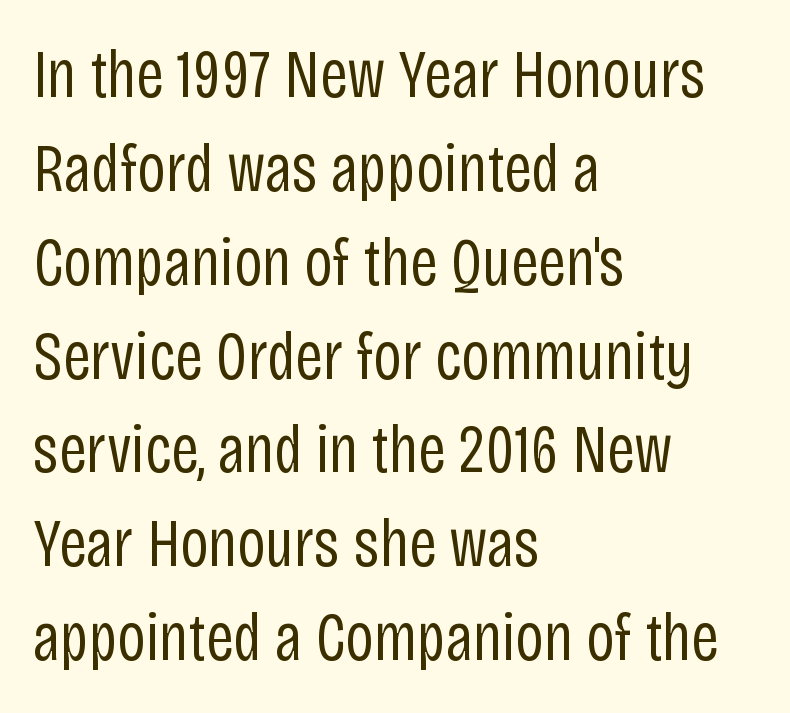
{"serif": "no", "italic": "no", "bold": "no", "weight": "regular", "width": "condensed", "stroke_contrast": "low", "x_height": "large", "monospaced": "no", "underline": "no", "align": "left", "line_spacing": "normal", "line_spacing_ratio": 1.38, "letter_spacing": "normal", "letter_spacing_em": 0.0, "glyph_px": 68}
